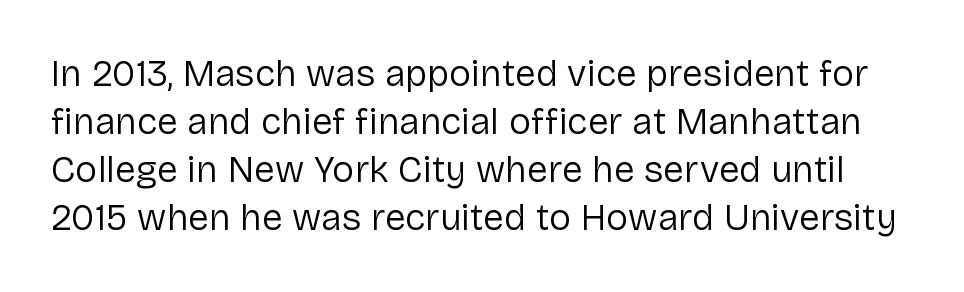
Q: Is the text bold? A: No.
Q: Is the text italic (slanted)? A: No, it is upright.
Q: Is the typeface a serif or a sans-serif typeface? A: Sans-serif.
Q: Is the text underlined? A: No.
Q: Is the spacing between letters normal or unusually wide? A: Normal.
Q: Is the spacing between lines tight, normal or loose? A: Normal.
Q: Width (condensed, normal, or wide)? A: Normal.
Q: Stroke contrast? A: Low.
Q: x-height? A: Medium.
Q: Monospaced? A: No.
